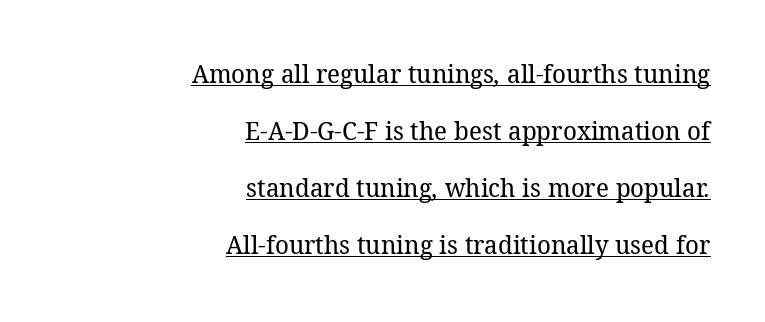
The image shows 26 px text type; set right-aligned, loose line spacing (2.19x), normal letter spacing, underlined.
